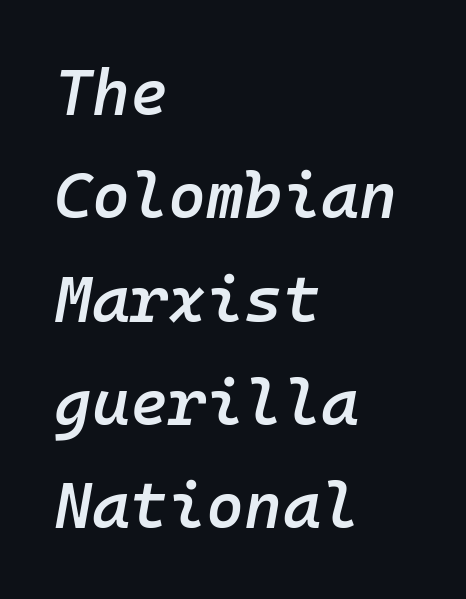
{"italic": "yes", "lean": "right", "slant_degrees": 10, "bold": "semi", "weight": "semibold", "width": "normal", "stroke_contrast": "low", "x_height": "medium", "monospaced": "yes", "underline": "no", "align": "left", "line_spacing": "normal", "line_spacing_ratio": 1.59, "letter_spacing": "normal", "letter_spacing_em": 0.0, "glyph_px": 65}
